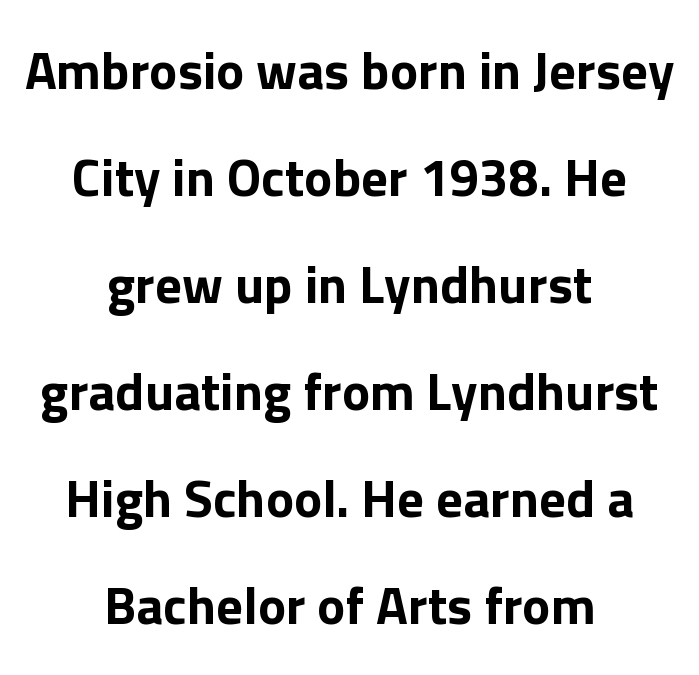
One glance says open: line gaps are wider than usual. This is roman type, the default non-slanted kind. These lines are composed in type without serifs. The space beneath each line is pristine and unruled. Looks like regular typesetting: each glyph gets only the width it needs. Centered paragraph, ragged on both sides.
